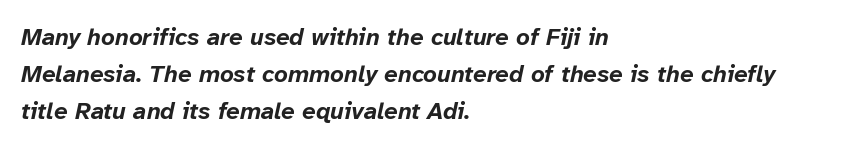
{"italic": "yes", "lean": "right", "slant_degrees": 12, "bold": "yes", "underline": "no", "align": "left", "line_spacing": "normal", "line_spacing_ratio": 1.55, "letter_spacing": "normal", "letter_spacing_em": 0.0, "glyph_px": 24}
